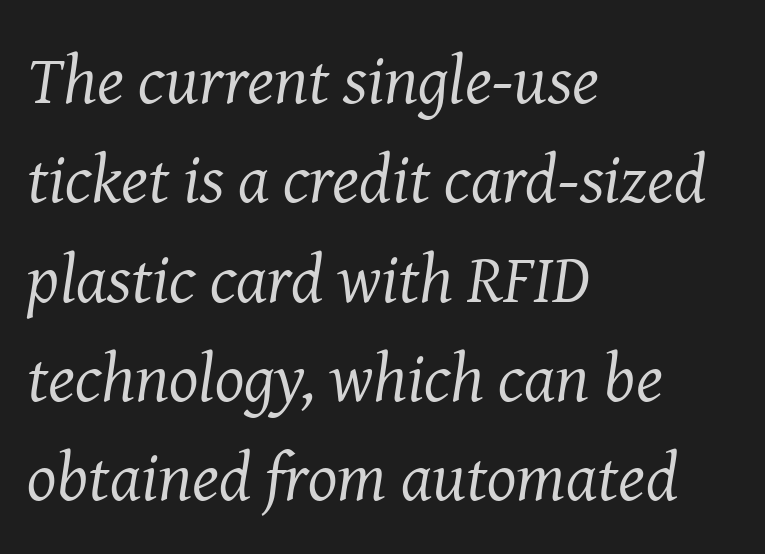
The image shows 69 px regular-weight serif type, italic (leaning right); set left-aligned, normal line spacing (1.44x), normal letter spacing, not underlined; medium stroke contrast and a medium x-height.
